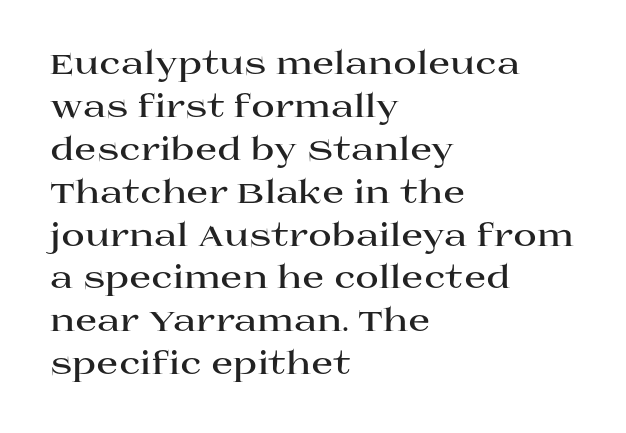
{"serif": "yes", "italic": "no", "bold": "yes", "weight": "bold", "width": "wide", "stroke_contrast": "high", "x_height": "large", "monospaced": "no", "underline": "no", "align": "left", "line_spacing": "normal", "line_spacing_ratio": 1.34, "letter_spacing": "normal", "letter_spacing_em": 0.0, "glyph_px": 32}
